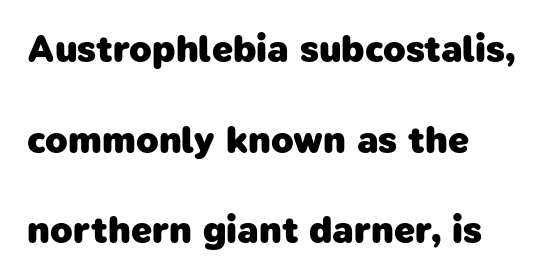
Q: Is the text bold? A: Yes.
Q: Is the typeface a serif or a sans-serif typeface? A: Sans-serif.
Q: Is the text underlined? A: No.
Q: How is the paragraph aligned? A: Left-aligned.
Q: Is the spacing between letters normal or unusually wide? A: Normal.
Q: Is the spacing between lines tight, normal or loose? A: Loose.
Q: Width (condensed, normal, or wide)? A: Normal.
Q: Stroke contrast? A: Low.
Q: x-height? A: Medium.
Q: Monospaced? A: No.
